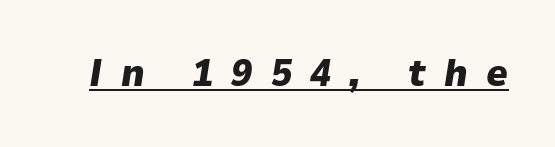
The image shows 38 px heavy type, italic (leaning right); set unusually wide letter spacing (+0.48 em), underlined; low stroke contrast and a medium x-height.
